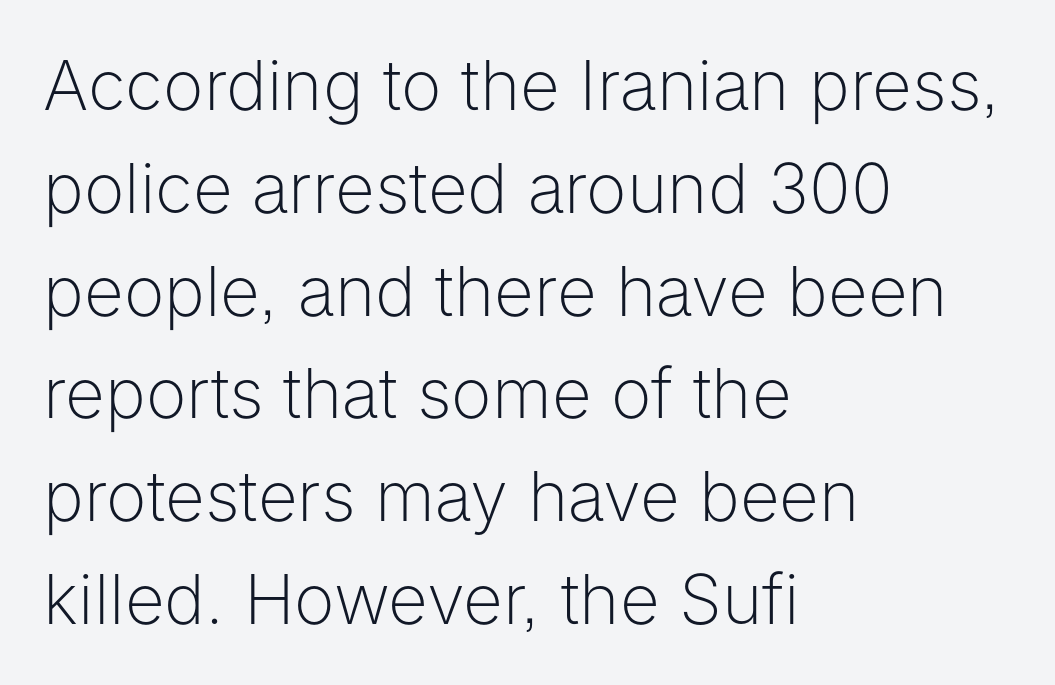
Q: Is the text bold? A: No.
Q: Is the text italic (slanted)? A: No, it is upright.
Q: Is the typeface a serif or a sans-serif typeface? A: Sans-serif.
Q: Is the text underlined? A: No.
Q: How is the paragraph aligned? A: Left-aligned.
Q: Is the spacing between letters normal or unusually wide? A: Normal.
Q: Is the spacing between lines tight, normal or loose? A: Normal.
Q: Width (condensed, normal, or wide)? A: Normal.
Q: Stroke contrast? A: Low.
Q: x-height? A: Medium.
Q: Monospaced? A: No.
